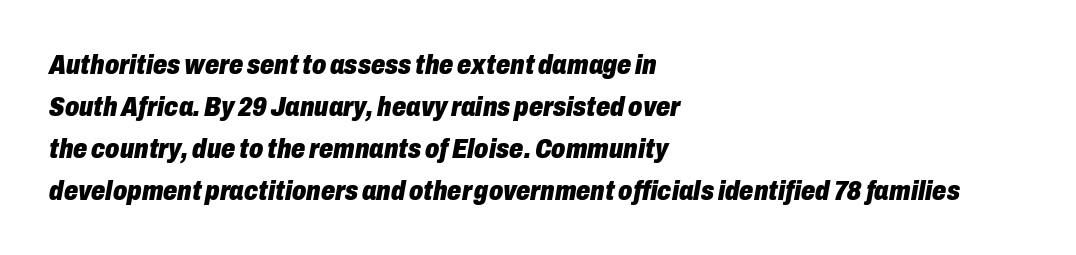
The image shows 28 px heavy, condensed type, italic (leaning right); set left-aligned, normal line spacing (1.5x), normal letter spacing, not underlined; low stroke contrast and a medium x-height.
